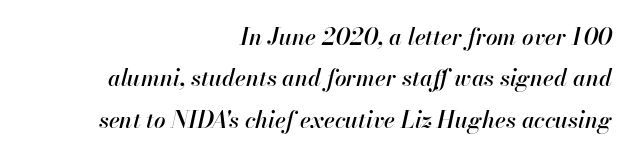
{"italic": "yes", "lean": "right", "slant_degrees": 13, "underline": "no", "align": "right", "line_spacing_ratio": 1.8, "letter_spacing": "normal", "letter_spacing_em": 0.0, "glyph_px": 23}
